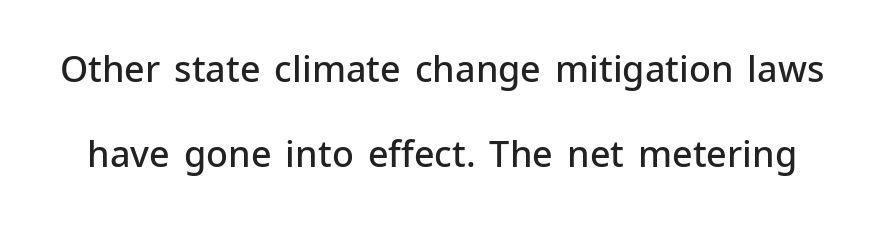
Regarding leading, the lines here are spaced well apart. Looks like regular typesetting: each glyph gets only the width it needs. Nobody drew a line under any word here. Spacing between characters is what you'd get straight out of the box.
